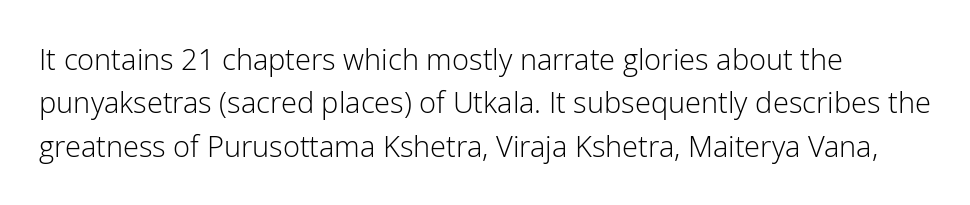
Beneath every word, the page is bare. Does the lettering tilt? It doesn't — this is upright. Do the characters align in a grid? No, the font is proportional. The font family rendered here belongs to the sans-serif group. Honestly, the row spacing looks completely unremarkable. Counters stay open thanks to moderate or lighter strokes.
